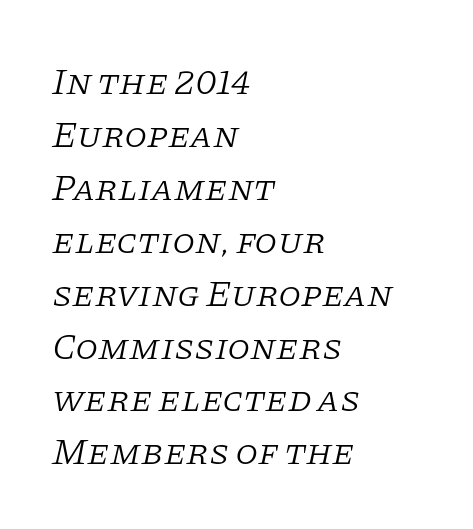
Font category for this specimen: serif. Check the space under the baseline: it is left empty. Notice how descenders clear the ascenders below comfortably — that's standard leading. Stems and bowls with no extra thickness — not bold.
